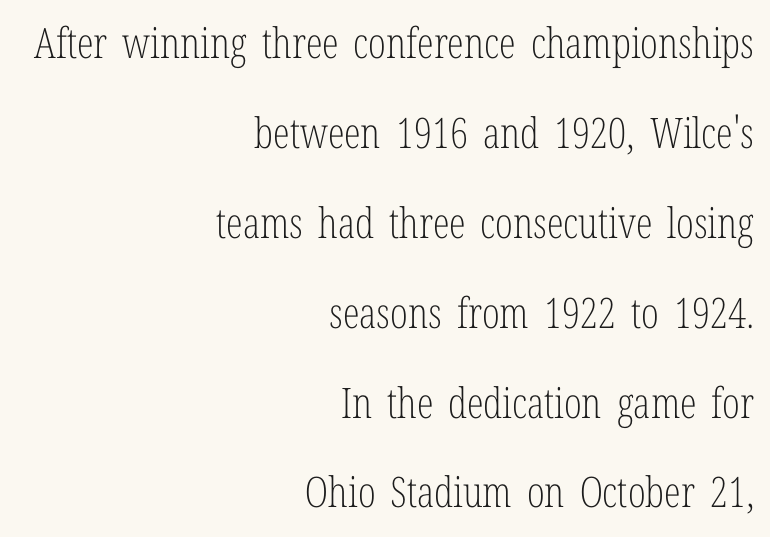
The image shows 42 px light, condensed serif type, upright; set right-aligned, loose line spacing (2.14x), normal letter spacing, not underlined; low stroke contrast and a medium x-height.
